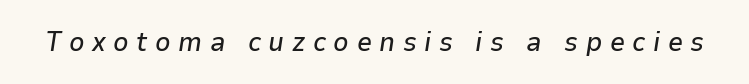
{"italic": "yes", "lean": "right", "slant_degrees": 9, "underline": "no", "letter_spacing": "wide", "letter_spacing_em": 0.28, "glyph_px": 27}
